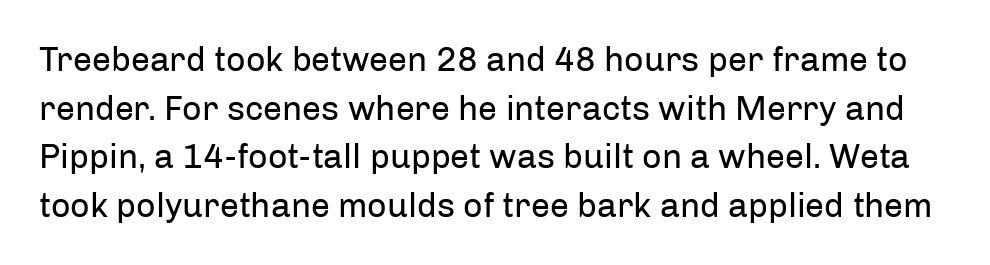
{"serif": "no", "italic": "no", "bold": "no", "weight": "regular", "width": "normal", "stroke_contrast": "low", "x_height": "medium", "monospaced": "no", "underline": "no", "line_spacing": "normal", "line_spacing_ratio": 1.43, "letter_spacing": "normal", "letter_spacing_em": 0.0, "glyph_px": 34}
